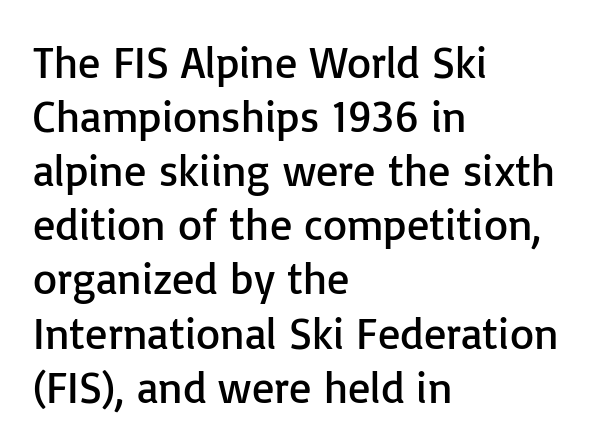
Q: Is the text bold? A: No.
Q: Is the text italic (slanted)? A: No, it is upright.
Q: Is the typeface a serif or a sans-serif typeface? A: Sans-serif.
Q: Is the text underlined? A: No.
Q: How is the paragraph aligned? A: Left-aligned.
Q: Is the spacing between letters normal or unusually wide? A: Normal.
Q: Width (condensed, normal, or wide)? A: Normal.
Q: Stroke contrast? A: Low.
Q: x-height? A: Medium.
Q: Monospaced? A: No.
